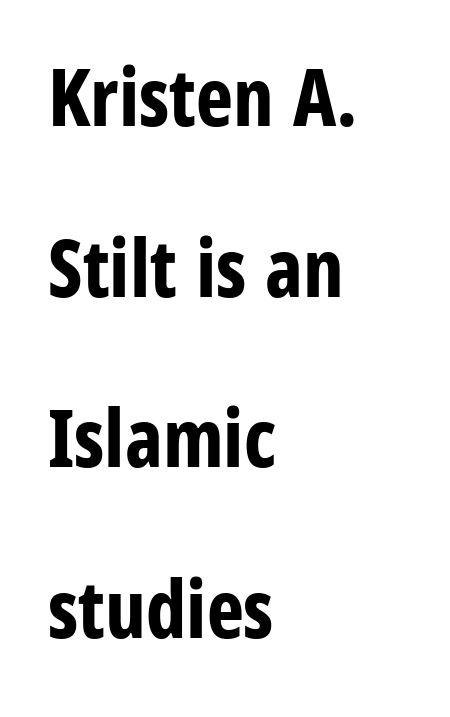
The image shows 79 px bold, condensed sans-serif type, upright; set left-aligned, loose line spacing (2.16x), normal letter spacing, not underlined; low stroke contrast and a large x-height.
